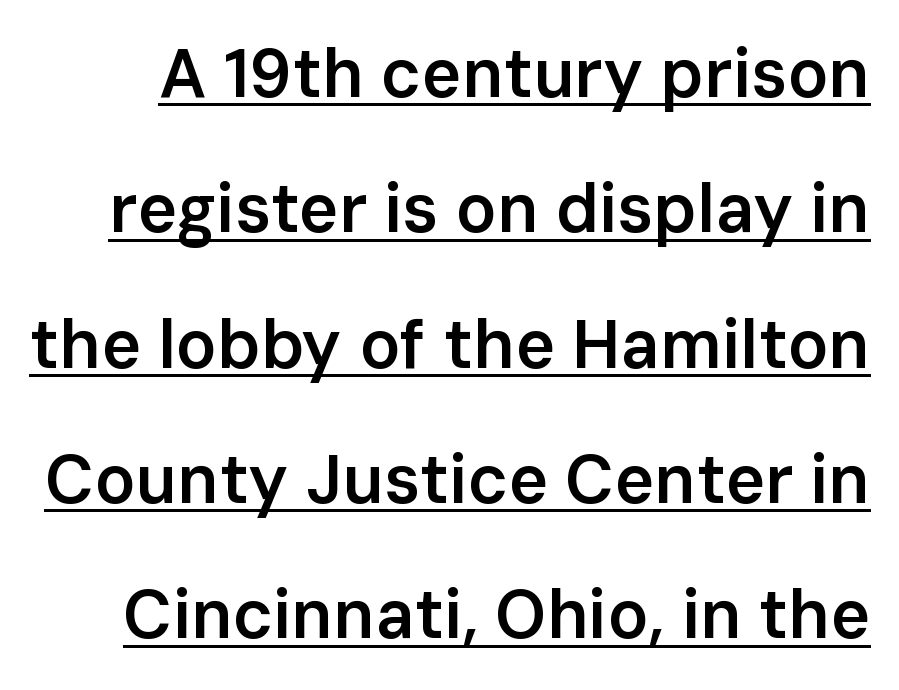
The image shows 68 px semibold sans-serif type, upright; set loose line spacing (1.99x), normal letter spacing, underlined; low stroke contrast and a medium x-height.
